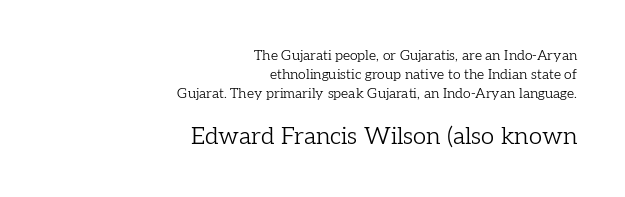
You get the small type first, then a jump to larger type. Alignment: flush right. The letters sit at their default tracking, neither squeezed nor spread. Line spacing here is normal. The letterforms sit at book weight or below. The type sits square on the baseline with zero lean.
